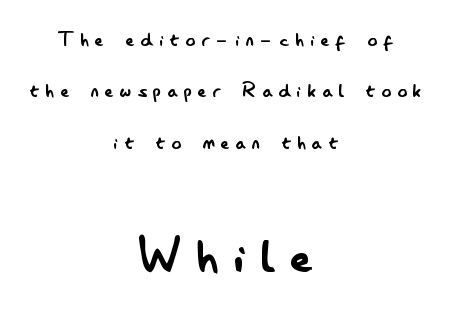
The image shows 60 px regular-weight, condensed sans-serif type, upright; set centered, loose line spacing (2.14x), unusually wide letter spacing (+0.26 em), not underlined; the second (bottom) block is 2.5x larger; low stroke contrast and a small x-height.
